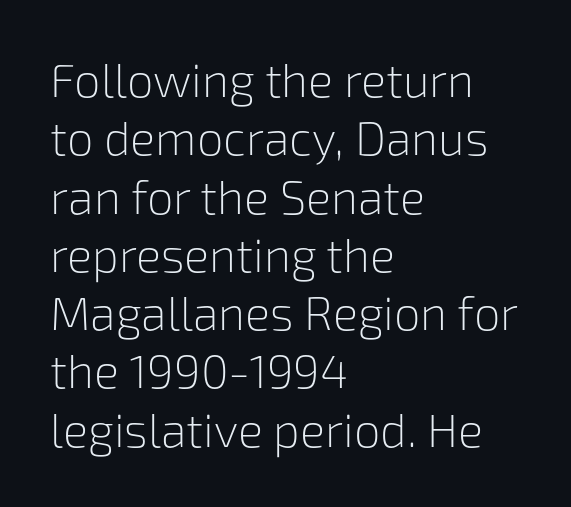
The image shows 47 px light sans-serif type, upright; set left-aligned, line spacing 1.24x, normal letter spacing, not underlined; low stroke contrast and a medium x-height.
